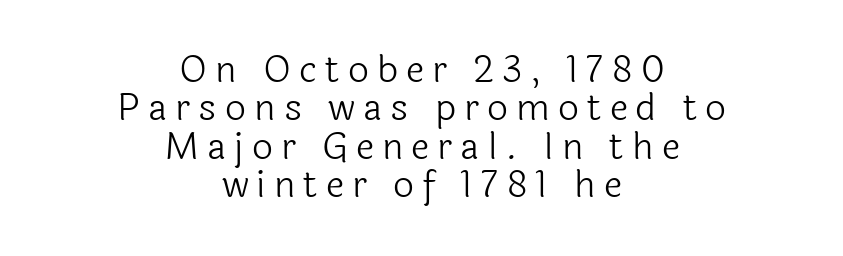
The letterforms stand isolated, each surrounded by extra space. Each row of text sits above clean, open space. Unlike italic type, these characters show no tilt at all. The passage is arranged like a title page — every line centered. Think standard paragraph weight, or any step lighter than that.
